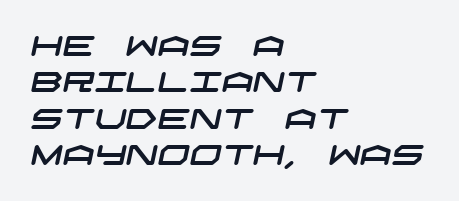
{"serif": "no", "width": "wide", "stroke_contrast": "low", "x_height": "large", "underline": "no", "align": "left", "line_spacing": "normal", "line_spacing_ratio": 1.3, "letter_spacing": "normal", "letter_spacing_em": 0.0, "glyph_px": 28}
